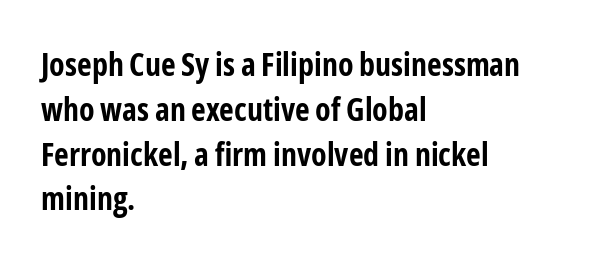
Q: Is the text bold? A: Yes.
Q: Is the text italic (slanted)? A: No, it is upright.
Q: Is the typeface a serif or a sans-serif typeface? A: Sans-serif.
Q: Is the text underlined? A: No.
Q: How is the paragraph aligned? A: Left-aligned.
Q: Is the spacing between letters normal or unusually wide? A: Normal.
Q: Is the spacing between lines tight, normal or loose? A: Normal.
Q: Width (condensed, normal, or wide)? A: Condensed.
Q: Stroke contrast? A: Low.
Q: x-height? A: Medium.
Q: Monospaced? A: No.
